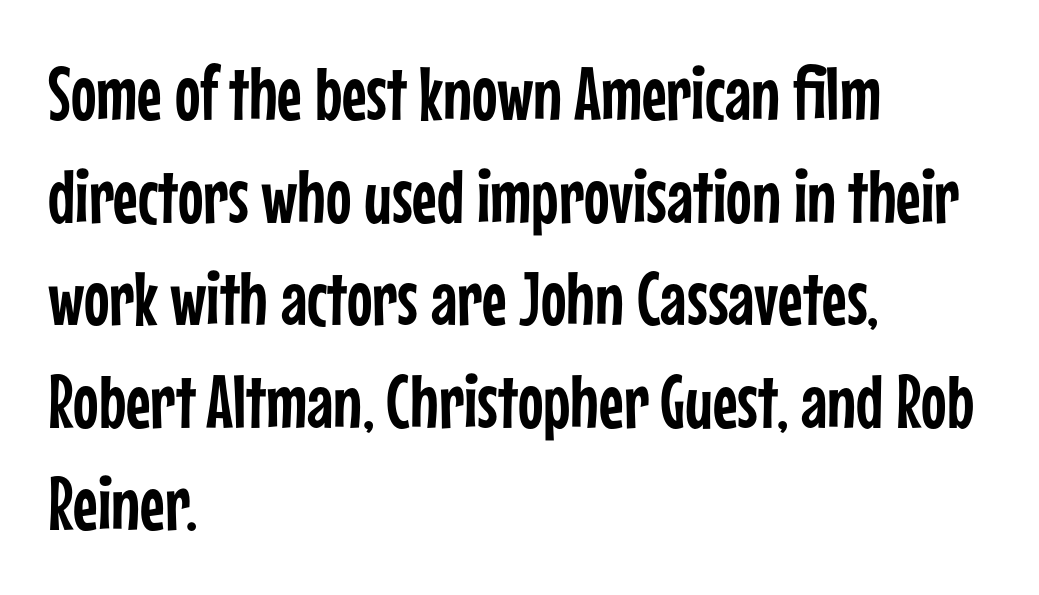
The image shows 76 px condensed sans-serif type, upright; set left-aligned, normal line spacing (1.35x), normal letter spacing, not underlined; low stroke contrast and a medium x-height.
